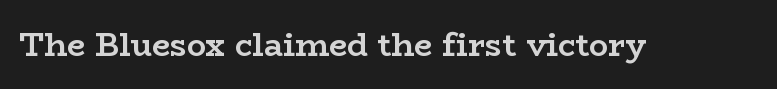
{"serif": "yes", "italic": "no", "bold": "yes", "weight": "semibold", "width": "wide", "stroke_contrast": "low", "x_height": "medium", "monospaced": "no", "underline": "no", "letter_spacing": "normal", "letter_spacing_em": 0.0, "glyph_px": 32}
